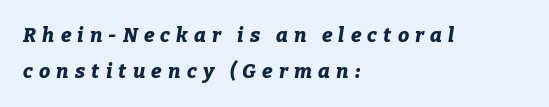
The image shows 20 px bold type, italic (leaning right); set left-aligned, line spacing 1.78x, unusually wide letter spacing (+0.31 em), not underlined.
